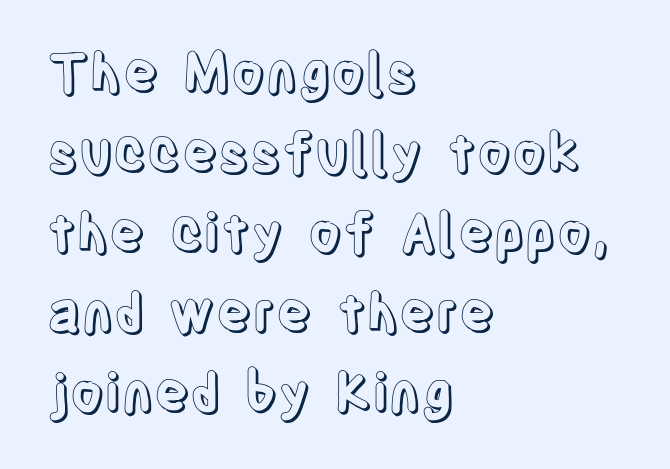
Descenders hang freely into open space. Every stem runs plumb, perpendicular to the baseline. Standard letterfit; no display-style spreading of the glyphs. The rows are spaced the way most documents space them. Every row of glyphs begins at an identical x-position on the left.
